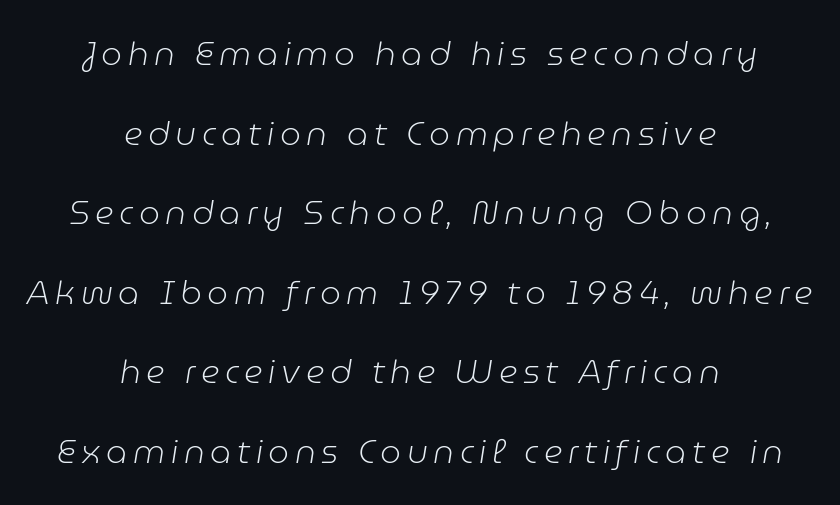
{"italic": "yes", "lean": "right", "slant_degrees": 9, "bold": "no", "weight": "light", "width": "normal", "stroke_contrast": "low", "x_height": "medium", "monospaced": "no", "underline": "no", "align": "center", "line_spacing": "loose", "line_spacing_ratio": 2.41, "glyph_px": 33}
